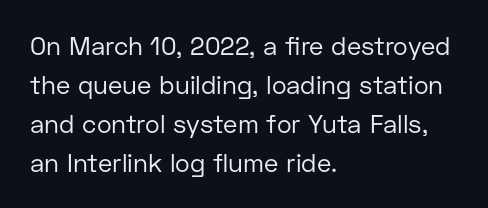
{"italic": "no", "bold": "no", "underline": "no", "align": "left", "line_spacing": "normal", "line_spacing_ratio": 1.56, "letter_spacing": "normal", "letter_spacing_em": 0.0, "glyph_px": 25}
